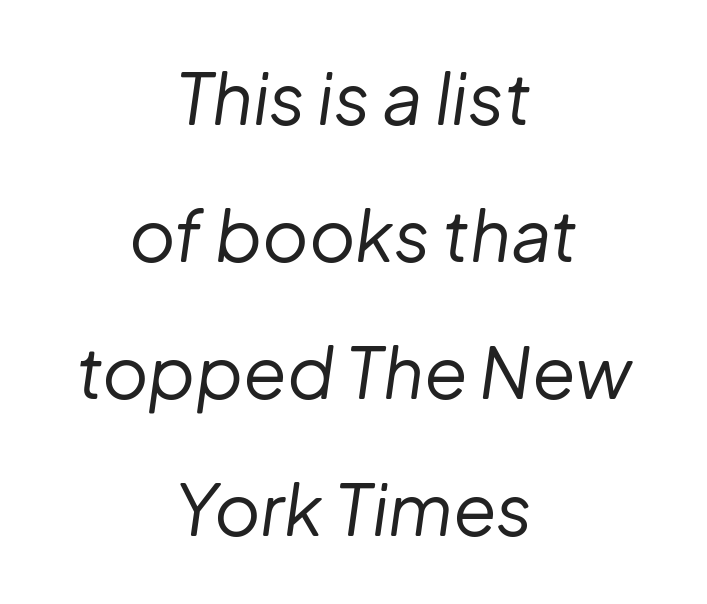
The image shows 71 px regular-weight type, italic (leaning right); set centered, loose line spacing (1.93x), normal letter spacing, not underlined; low stroke contrast and a medium x-height.
